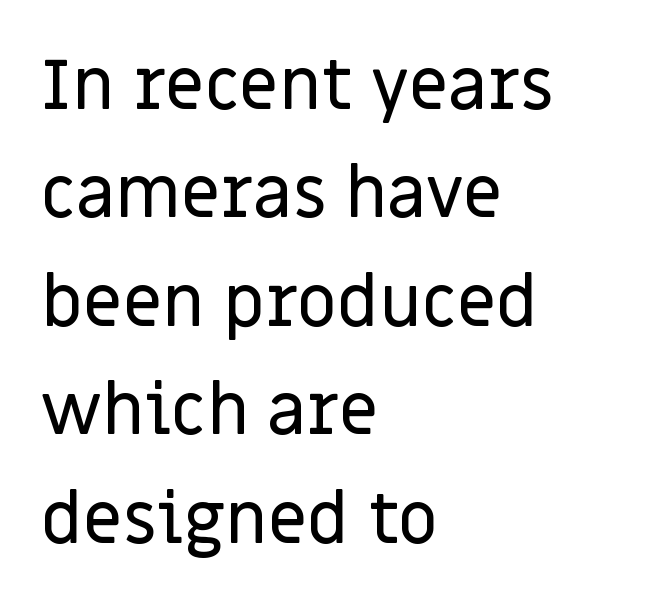
The image shows 70 px sans-serif type, upright; set left-aligned, normal line spacing (1.55x), normal letter spacing, not underlined; low stroke contrast and a large x-height.
